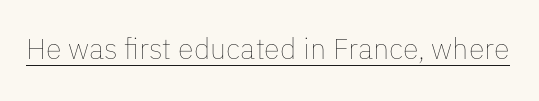
Q: Is the text bold? A: No.
Q: Is the text italic (slanted)? A: No, it is upright.
Q: Is the text underlined? A: Yes.
Q: Is the spacing between letters normal or unusually wide? A: Normal.
Q: Width (condensed, normal, or wide)? A: Normal.
Q: Stroke contrast? A: Low.
Q: x-height? A: Medium.
Q: Monospaced? A: No.
